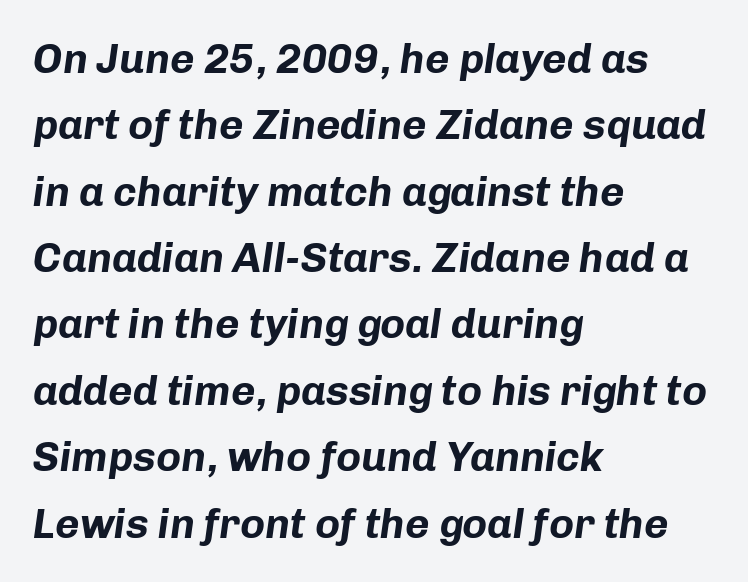
Q: Is the text bold? A: Yes.
Q: Is the text italic (slanted)? A: Yes, it leans right by about 8 degrees.
Q: Is the text underlined? A: No.
Q: How is the paragraph aligned? A: Left-aligned.
Q: Is the spacing between letters normal or unusually wide? A: Normal.
Q: Is the spacing between lines tight, normal or loose? A: Normal.
Q: Width (condensed, normal, or wide)? A: Normal.
Q: Stroke contrast? A: Low.
Q: x-height? A: Medium.
Q: Monospaced? A: No.
